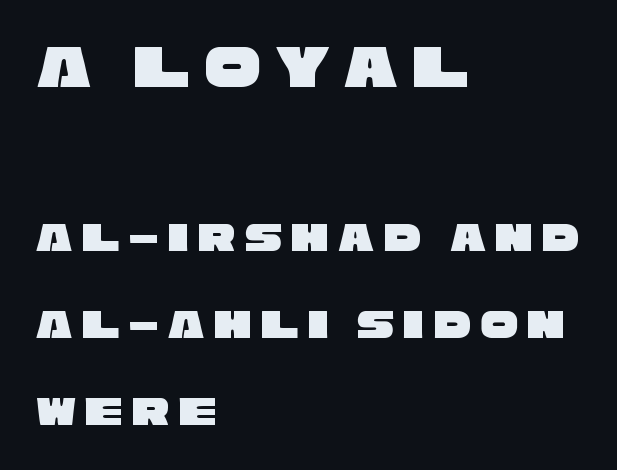
Q: Is the typeface a serif or a sans-serif typeface? A: Sans-serif.
Q: Is the text underlined? A: No.
Q: How is the paragraph aligned? A: Left-aligned.
Q: Is the spacing between letters normal or unusually wide? A: Unusually wide.
Q: Is the spacing between lines tight, normal or loose? A: Loose.
Q: Which block of text is set in a larger size, the first (top) or the second (bottom)? A: The first (top) one.
Q: Width (condensed, normal, or wide)? A: Wide.
Q: Stroke contrast? A: Low.
Q: x-height? A: Large.
Q: Monospaced? A: No.
